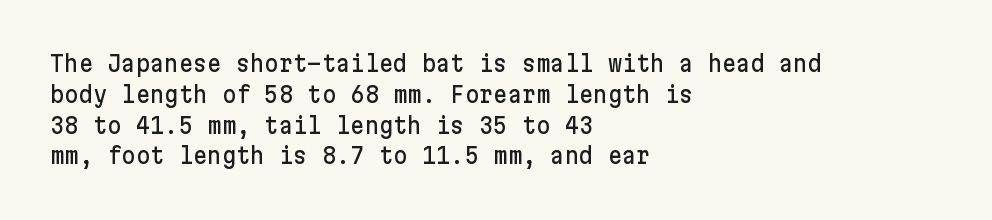
The image shows 22 px text type, upright; set left-aligned, normal line spacing (1.4x), normal letter spacing, not underlined.
